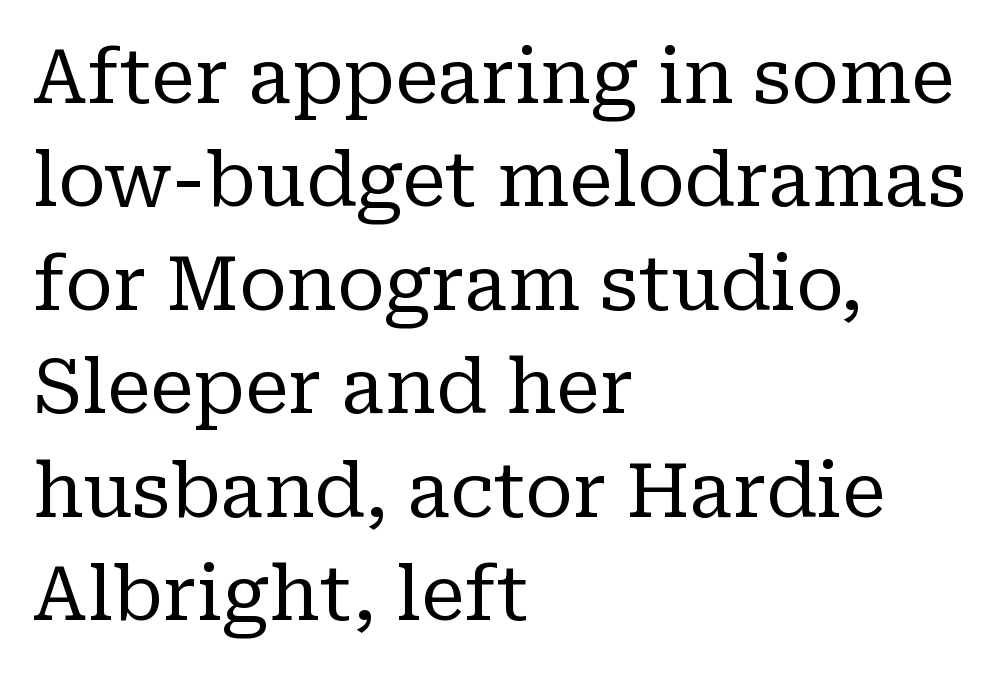
The line texture is even and compact thanks to regular tracking. The letters carry serifs — small finishing strokes at the ends of their stems. The leading is moderate, giving the passage an even texture. Left-aligned paragraph, ragged on the right.
